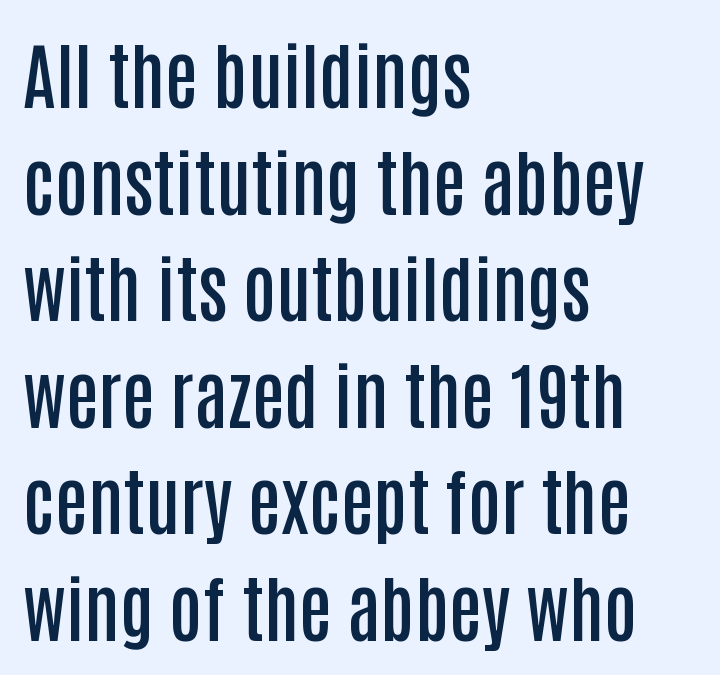
Q: Is the text bold? A: Semi-bold.
Q: Is the text italic (slanted)? A: No, it is upright.
Q: Is the typeface a serif or a sans-serif typeface? A: Sans-serif.
Q: Is the text underlined? A: No.
Q: How is the paragraph aligned? A: Left-aligned.
Q: Is the spacing between letters normal or unusually wide? A: Normal.
Q: Is the spacing between lines tight, normal or loose? A: Normal.
Q: Width (condensed, normal, or wide)? A: Condensed.
Q: Stroke contrast? A: Low.
Q: x-height? A: Large.
Q: Monospaced? A: No.
